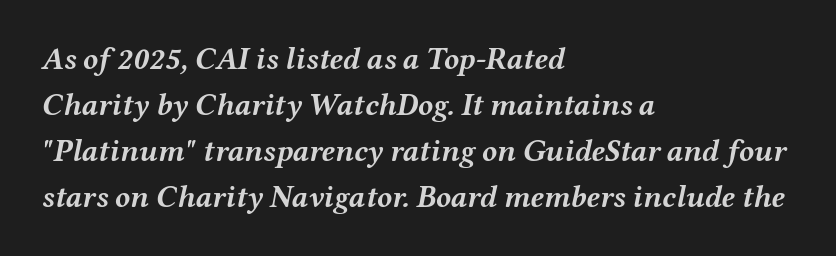
{"italic": "yes", "lean": "right", "slant_degrees": 12, "bold": "yes", "weight": "semibold", "width": "wide", "stroke_contrast": "medium", "x_height": "medium", "monospaced": "no", "underline": "no", "align": "left", "line_spacing": "normal", "line_spacing_ratio": 1.48, "letter_spacing": "normal", "letter_spacing_em": 0.0, "glyph_px": 31}
